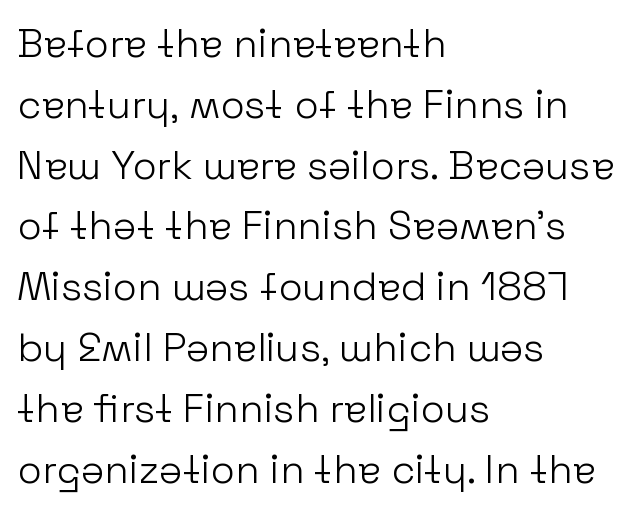
Caption: face not bold, strokes unweighted. Letter spacing: default. This rendering features lettering with no underline. The line-height multiplier appears to be the usual default. Proportional: the letters do not fall into vertical columns. Quick note: not italic, upright.
